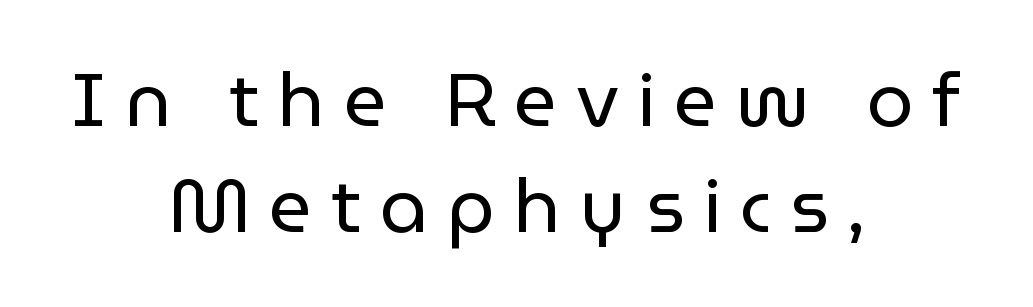
{"serif": "no", "italic": "no", "bold": "no", "weight": "regular", "width": "normal", "stroke_contrast": "low", "x_height": "medium", "monospaced": "no", "underline": "no", "align": "center", "line_spacing": "normal", "line_spacing_ratio": 1.42, "letter_spacing": "wide", "letter_spacing_em": 0.25, "glyph_px": 75}
